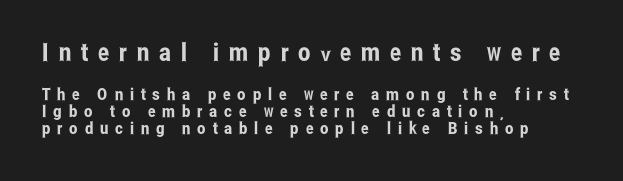
A clean baseline with only descenders dipping below it. Rendered with straight, roman letterforms. Is the letter spacing exaggerated? Yes — the characters are pushed far apart. Baseline-to-baseline distance is barely more than the letter height. Block one is the big one; block two sits smaller underneath. The paragraph shown leans on its left margin.
